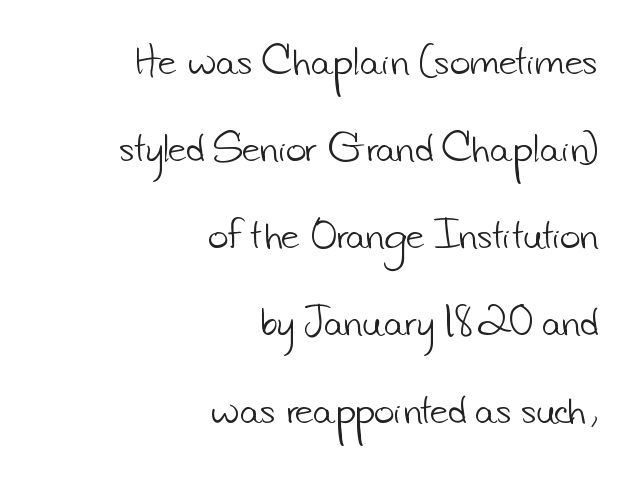
{"serif": "no", "bold": "no", "weight": "light", "width": "normal", "stroke_contrast": "low", "x_height": "small", "monospaced": "no", "underline": "no", "align": "right", "line_spacing": "loose", "line_spacing_ratio": 2.49, "letter_spacing": "normal", "letter_spacing_em": 0.0, "glyph_px": 35}
